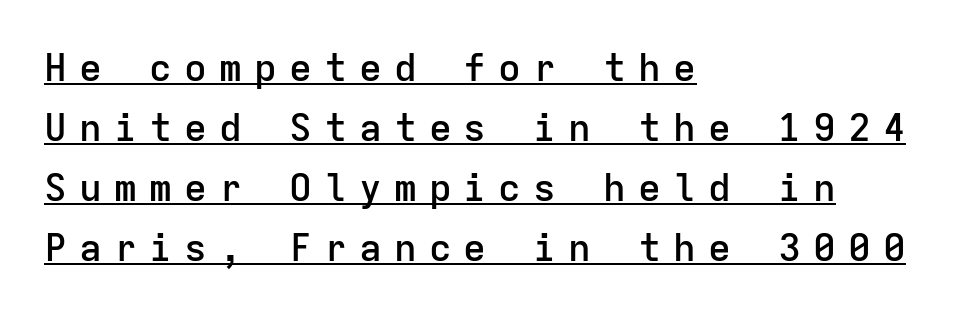
The image shows 38 px semibold sans-serif type, upright, monospaced; set left-aligned, normal line spacing (1.58x), unusually wide letter spacing (+0.32 em), underlined; low stroke contrast and a medium x-height.
